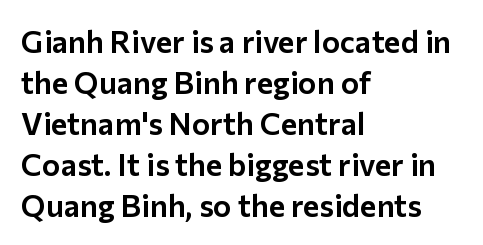
{"serif": "no", "italic": "no", "width": "normal", "stroke_contrast": "low", "x_height": "medium", "monospaced": "no", "underline": "no", "align": "left", "line_spacing": "normal", "line_spacing_ratio": 1.32, "letter_spacing": "normal", "letter_spacing_em": 0.0, "glyph_px": 31}
